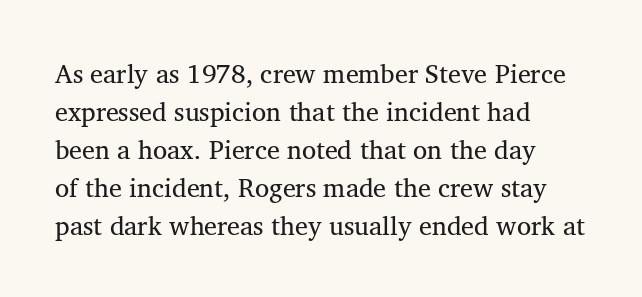
Visually the block forms a straight wall on the left and a jagged coastline on the right. Caption: standard tracking, unaltered. The type sits square on the baseline with zero lean. Weight: not bold — regular or lighter.
